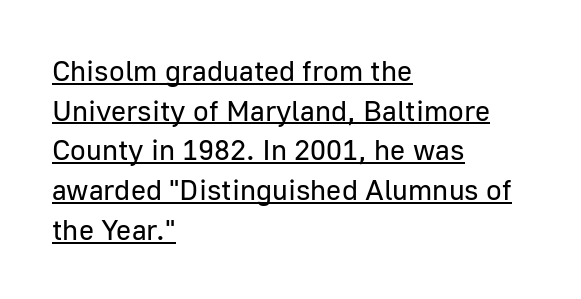
The image shows 29 px regular-weight sans-serif type, upright; set left-aligned, normal line spacing (1.37x), normal letter spacing, underlined; low stroke contrast and a medium x-height.
